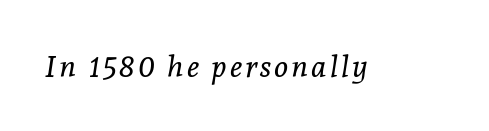
The image shows 30 px regular-weight serif type, italic (leaning right); set not underlined; a medium x-height.
